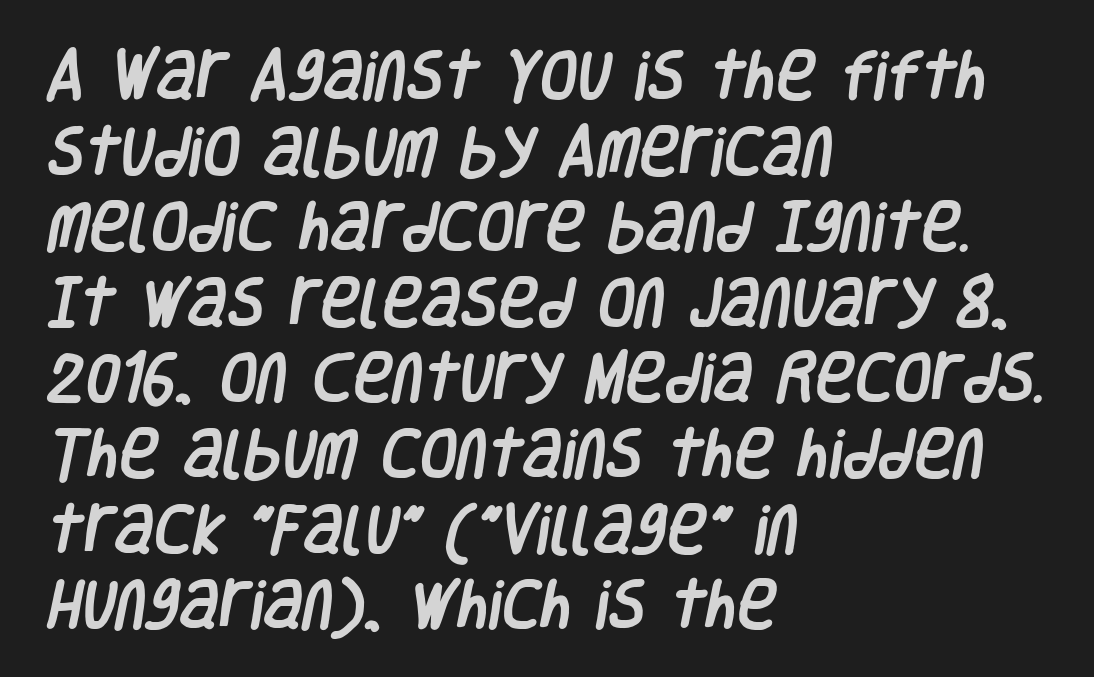
{"serif": "no", "width": "condensed", "stroke_contrast": "low", "x_height": "large", "monospaced": "no", "underline": "no", "align": "left", "line_spacing": "normal", "line_spacing_ratio": 1.4, "letter_spacing": "normal", "letter_spacing_em": 0.0, "glyph_px": 54}
